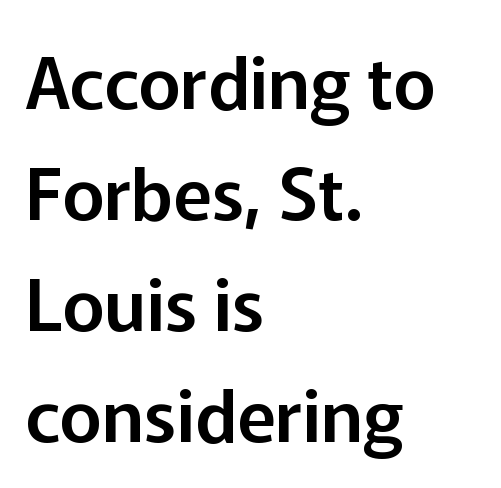
{"serif": "no", "italic": "no", "width": "normal", "stroke_contrast": "low", "x_height": "medium", "monospaced": "no", "underline": "no", "align": "left", "line_spacing": "normal", "line_spacing_ratio": 1.54, "letter_spacing": "normal", "letter_spacing_em": 0.0, "glyph_px": 72}
